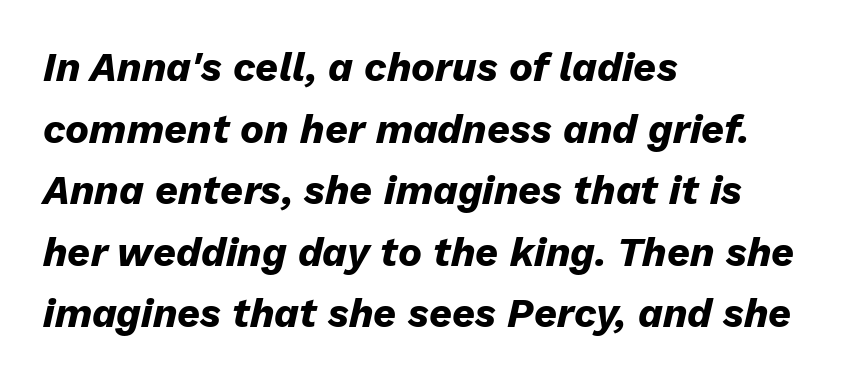
{"italic": "yes", "lean": "right", "slant_degrees": 13, "bold": "yes", "weight": "heavy", "width": "normal", "stroke_contrast": "low", "x_height": "medium", "monospaced": "no", "underline": "no", "align": "left", "line_spacing": "normal", "line_spacing_ratio": 1.54, "letter_spacing": "normal", "letter_spacing_em": 0.0, "glyph_px": 40}
